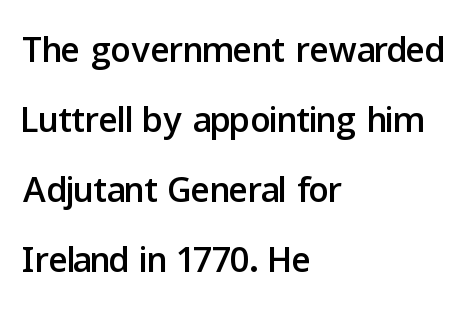
Q: Is the text italic (slanted)? A: No, it is upright.
Q: Is the typeface a serif or a sans-serif typeface? A: Sans-serif.
Q: Is the text underlined? A: No.
Q: How is the paragraph aligned? A: Left-aligned.
Q: Is the spacing between letters normal or unusually wide? A: Normal.
Q: Is the spacing between lines tight, normal or loose? A: Normal.
Q: Width (condensed, normal, or wide)? A: Normal.
Q: Stroke contrast? A: Low.
Q: x-height? A: Medium.
Q: Monospaced? A: No.
